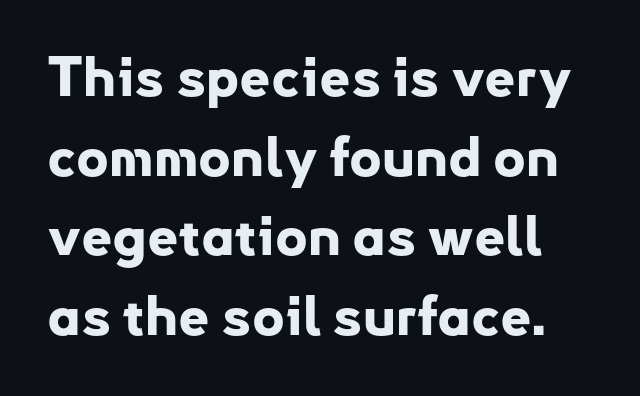
The image shows 55 px bold sans-serif type, upright; set normal line spacing (1.45x), normal letter spacing, not underlined; low stroke contrast and a small x-height.
